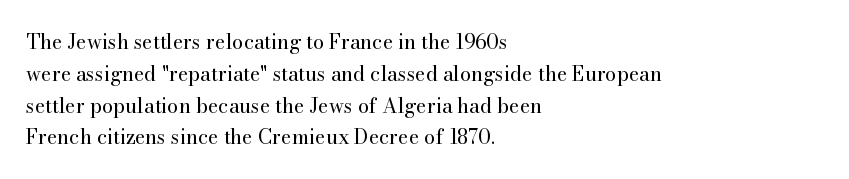
This is not heavy type; no bold has been used. Tracking here is standard; glyphs follow each other at the usual distance. Horizontal bands of white between lines are of average thickness. Underlining? Definitely not there. A student would call this left alignment; a typographer would say flush left, rag right.
